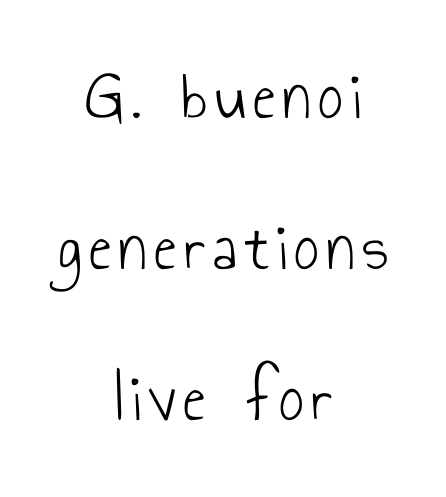
Q: Is the text bold? A: No.
Q: Is the text italic (slanted)? A: No, it is upright.
Q: Is the typeface a serif or a sans-serif typeface? A: Sans-serif.
Q: Is the text underlined? A: No.
Q: How is the paragraph aligned? A: Centered.
Q: Is the spacing between lines tight, normal or loose? A: Loose.
Q: Width (condensed, normal, or wide)? A: Condensed.
Q: Stroke contrast? A: Low.
Q: x-height? A: Small.
Q: Monospaced? A: No.
